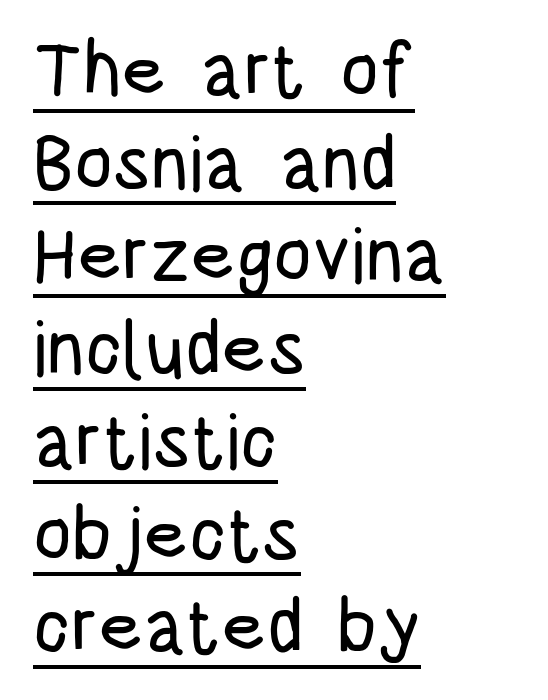
The face used here is rendered with its standard letterfit. Tall strokes in this sample are plumb rather than angled. These lines are rendered in a variable-pitch font. Which margin do the lines hug? The left one — the right edge is uneven. The glyphs are accompanied by a horizontal stroke just below them.
